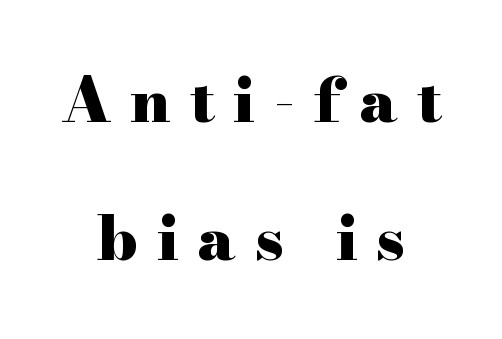
The passage shown stacks its lines with a broad gap. The rendering shows small feet on the letterforms — a serif design. Underline: absent. Thick stems and heavy bowls — unmistakably bold.
